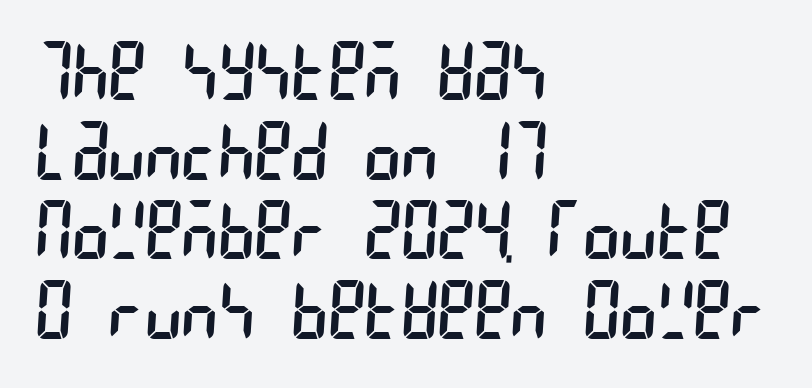
The image shows 78 px regular-weight, condensed sans-serif type; set left-aligned, tight line spacing (1.02x), normal letter spacing, not underlined; low stroke contrast and a large x-height.
